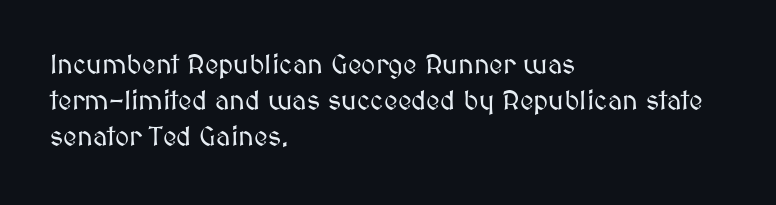
Q: Is the text italic (slanted)? A: No, it is upright.
Q: Is the text underlined? A: No.
Q: How is the paragraph aligned? A: Left-aligned.
Q: Is the spacing between letters normal or unusually wide? A: Normal.
Q: Is the spacing between lines tight, normal or loose? A: Normal.
